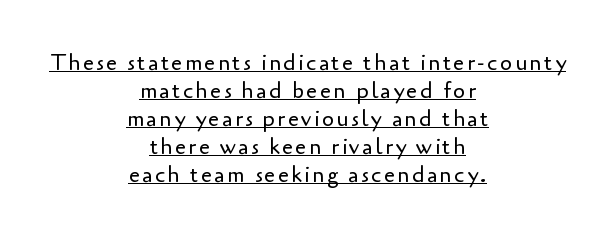
Q: Is the text bold? A: No.
Q: Is the text italic (slanted)? A: No, it is upright.
Q: Is the text underlined? A: Yes.
Q: How is the paragraph aligned? A: Centered.
Q: Is the spacing between lines tight, normal or loose? A: Normal.
